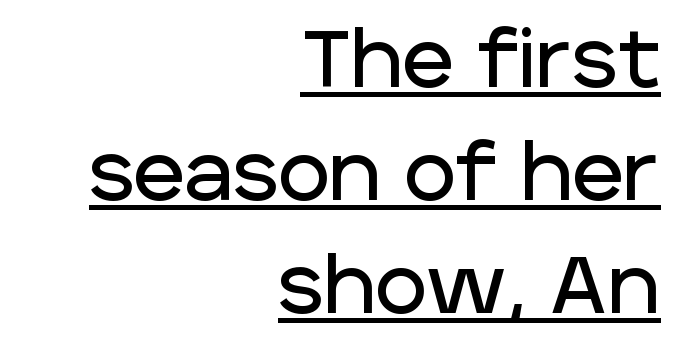
Where is the straight margin? On the right. Does a line run under the words? Yes, clearly. Is this a fixed-width face? No — the glyphs have proportional, varying widths. Ordinary non-slanted type is in use. The block of text has a typical density, with ordinary space between rows. The font family rendered here belongs to the sans-serif group.
